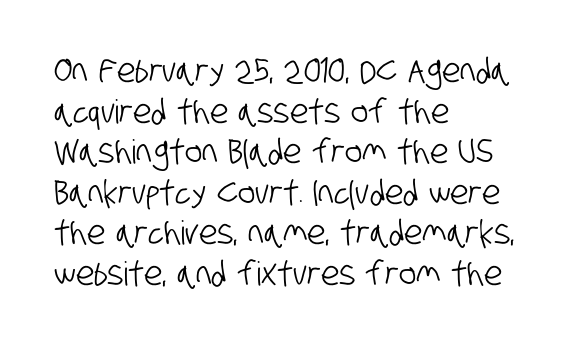
The image shows 33 px condensed sans-serif type; set left-aligned, line spacing 1.23x, normal letter spacing, not underlined; low stroke contrast and a large x-height.
